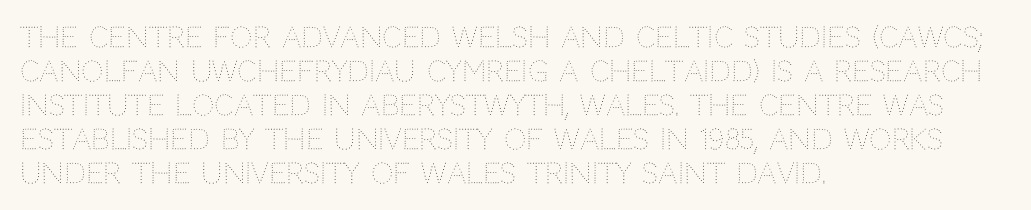
The image shows 28 px thin type, upright; set left-aligned, line spacing 1.21x, normal letter spacing, not underlined; medium stroke contrast and a large x-height.
